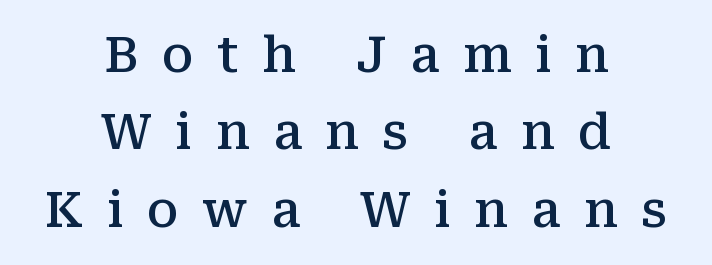
Q: Is the text bold? A: Semi-bold.
Q: Is the text italic (slanted)? A: No, it is upright.
Q: Is the typeface a serif or a sans-serif typeface? A: Serif.
Q: Is the text underlined? A: No.
Q: How is the paragraph aligned? A: Centered.
Q: Is the spacing between letters normal or unusually wide? A: Unusually wide.
Q: Is the spacing between lines tight, normal or loose? A: Normal.
Q: Width (condensed, normal, or wide)? A: Normal.
Q: Stroke contrast? A: Medium.
Q: x-height? A: Medium.
Q: Monospaced? A: No.
